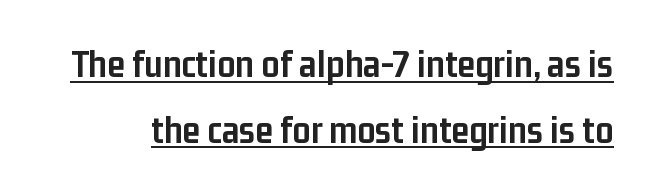
Q: Is the text bold? A: Yes.
Q: Is the text italic (slanted)? A: No, it is upright.
Q: Is the typeface a serif or a sans-serif typeface? A: Sans-serif.
Q: Is the text underlined? A: Yes.
Q: Is the spacing between letters normal or unusually wide? A: Normal.
Q: Is the spacing between lines tight, normal or loose? A: Normal.
Q: Width (condensed, normal, or wide)? A: Condensed.
Q: Stroke contrast? A: Low.
Q: x-height? A: Medium.
Q: Monospaced? A: No.
